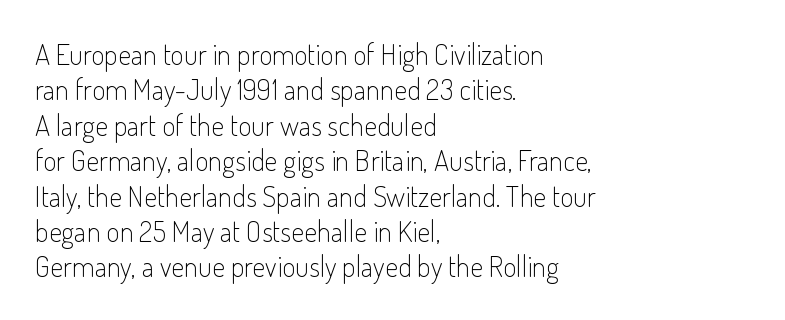
The image shows 29 px light, condensed sans-serif type, upright; set left-aligned, line spacing 1.22x, normal letter spacing, not underlined; low stroke contrast and a small x-height.
